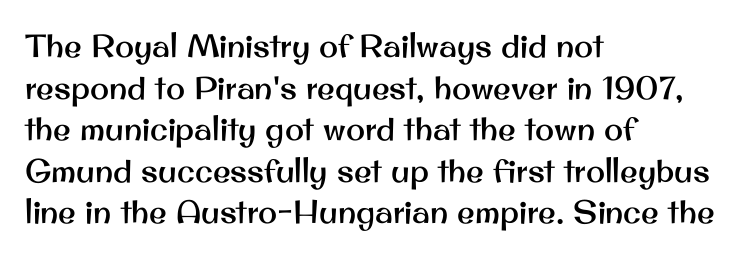
The image shows 32 px sans-serif type, upright; set left-aligned, normal line spacing (1.3x), normal letter spacing, not underlined; medium stroke contrast and a small x-height.
